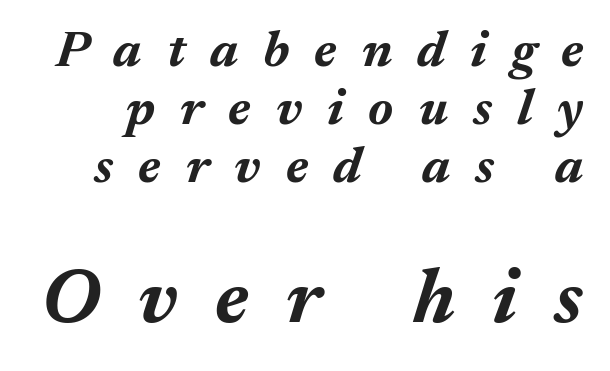
The image shows 78 px bold type, italic (leaning right); set tight line spacing (1.12x), unusually wide letter spacing (+0.48 em), not underlined; the second (bottom) block is 1.5x larger; medium stroke contrast and a medium x-height.
